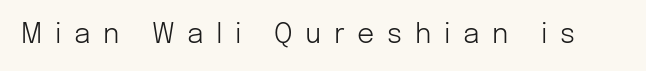
Q: Is the text bold? A: No.
Q: Is the text italic (slanted)? A: No, it is upright.
Q: Is the text underlined? A: No.
Q: Is the spacing between letters normal or unusually wide? A: Unusually wide.
